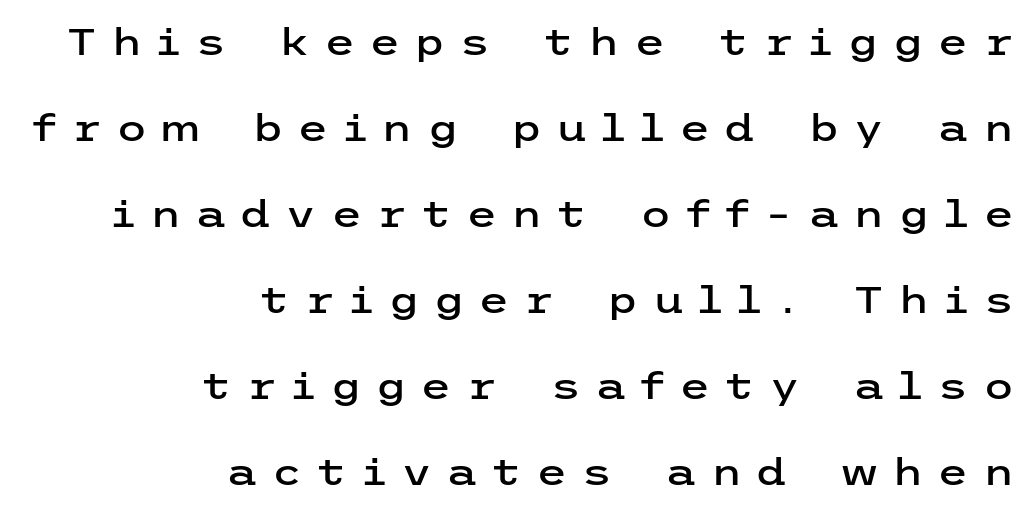
{"serif": "no", "italic": "no", "width": "wide", "stroke_contrast": "low", "x_height": "medium", "underline": "no", "align": "right", "line_spacing": "loose", "line_spacing_ratio": 2.39, "letter_spacing": "wide", "letter_spacing_em": 0.38, "glyph_px": 36}
